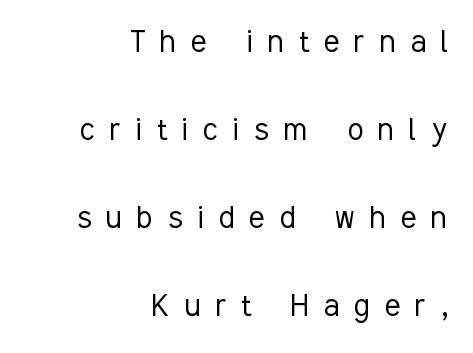
{"serif": "no", "italic": "no", "bold": "no", "weight": "light", "width": "condensed", "stroke_contrast": "low", "x_height": "medium", "monospaced": "no", "underline": "no", "align": "right", "line_spacing": "loose", "line_spacing_ratio": 2.44, "letter_spacing": "wide", "letter_spacing_em": 0.42, "glyph_px": 36}
